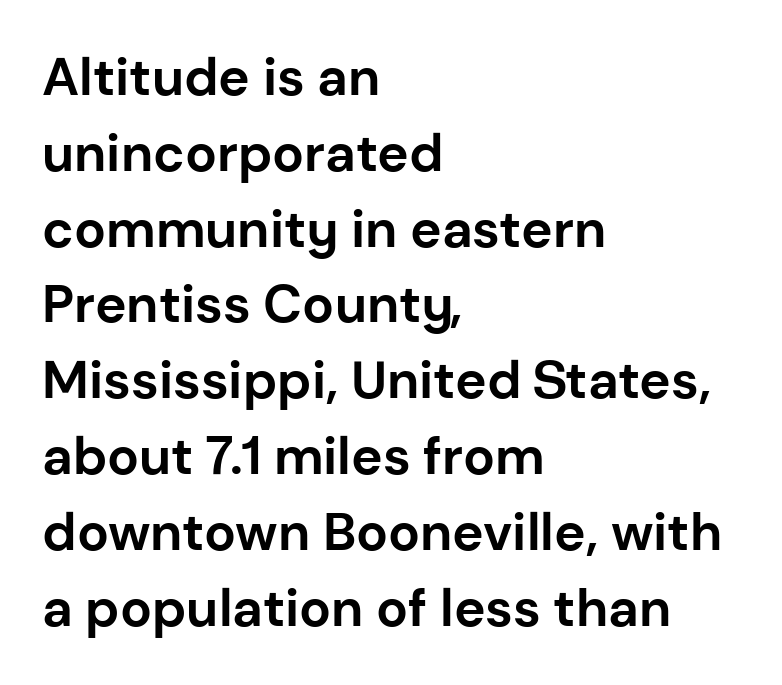
The letters advance in unequal steps, a hallmark of proportional type. Serifs: no, the terminals of the letterforms are clean. The letterforms sit shoulder to shoulder at normal distance. Bare-footed words on every line. A typesetter would call this leading conventional body-copy spacing. The setting favours the left margin, as ordinary paragraphs usually do.
